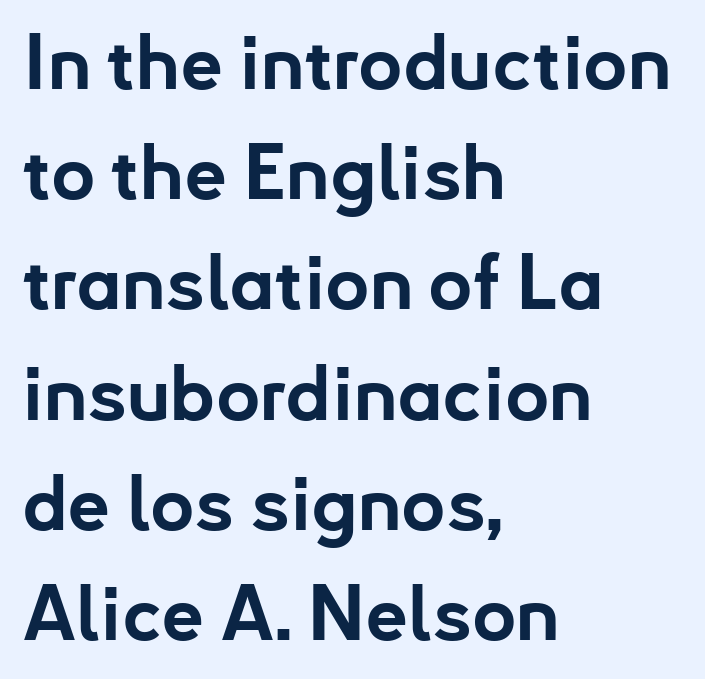
{"serif": "no", "italic": "no", "bold": "yes", "weight": "bold", "width": "normal", "stroke_contrast": "low", "x_height": "small", "monospaced": "no", "underline": "no", "align": "left", "line_spacing": "normal", "line_spacing_ratio": 1.45, "letter_spacing": "normal", "letter_spacing_em": 0.0, "glyph_px": 76}
